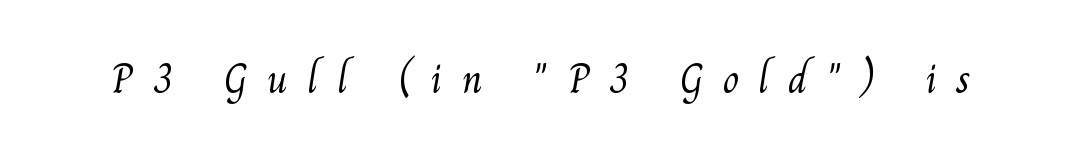
{"serif": "yes", "bold": "no", "weight": "light", "width": "normal", "stroke_contrast": "medium", "x_height": "small", "monospaced": "no", "underline": "no", "letter_spacing": "wide", "letter_spacing_em": 0.46, "glyph_px": 42}
